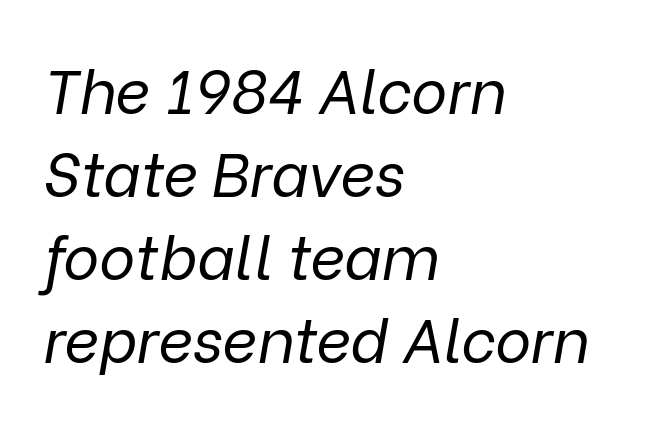
Honestly, the row spacing looks completely unremarkable. Where is the straight margin? On the left. Is the type heavy? It reads as light-to-regular instead. The face used here is proportionally spaced, like ordinary book or web type. An italicized treatment has been applied to the whole sample.
